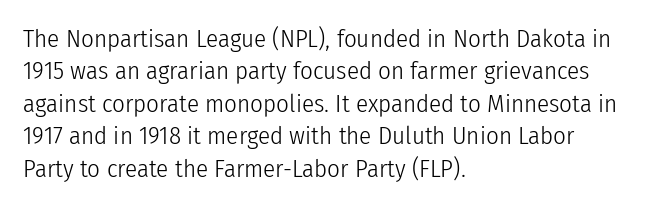
The image shows 25 px text type, upright; set left-aligned, normal line spacing (1.3x), normal letter spacing, not underlined.
